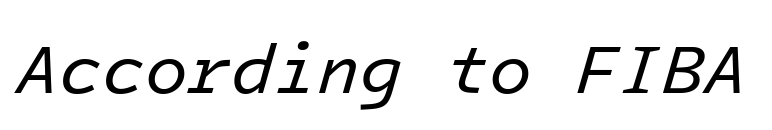
Here the glyphs are tracked normally, forming tight word shapes. The space beneath each line is pristine and unruled. The rendering uses typewriter-style spacing with identical character cells. Stems and bowls with no extra thickness — not bold. The face used here has a pronounced slope to its letters.
